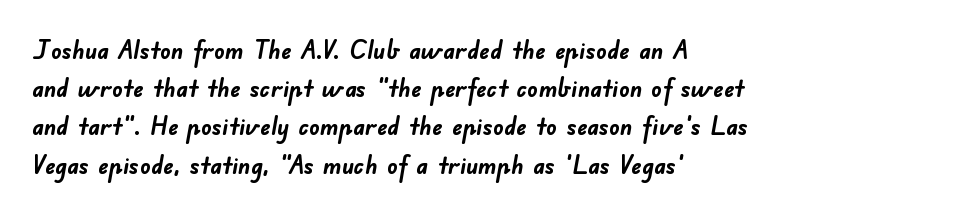
Q: Is the text bold? A: Yes.
Q: Is the text underlined? A: No.
Q: How is the paragraph aligned? A: Left-aligned.
Q: Is the spacing between letters normal or unusually wide? A: Normal.
Q: Is the spacing between lines tight, normal or loose? A: Normal.
